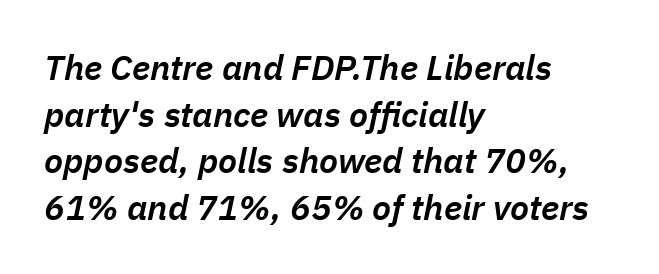
{"italic": "yes", "lean": "right", "slant_degrees": 11, "bold": "semi", "weight": "semibold", "width": "normal", "stroke_contrast": "low", "x_height": "medium", "monospaced": "no", "underline": "no", "align": "left", "line_spacing": "normal", "line_spacing_ratio": 1.33, "letter_spacing": "normal", "letter_spacing_em": 0.0, "glyph_px": 35}
